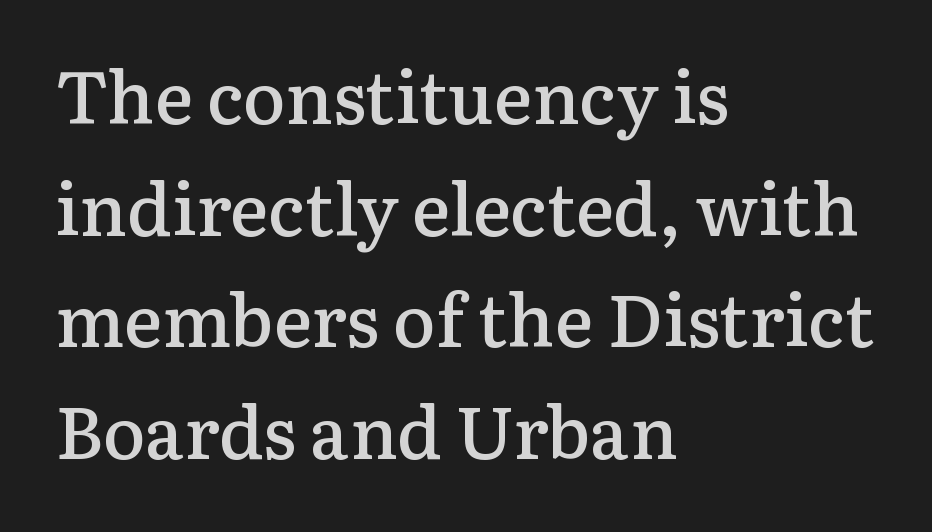
This sample has the flowing, uneven cadence of proportional lettering. As a designer I'd log this as weight 600, semibold. The passage is arranged the way most books set body copy — flush left. The line-height multiplier appears to be the usual default. This is roman type, the default non-slanted kind. Bare-footed words on every line.
